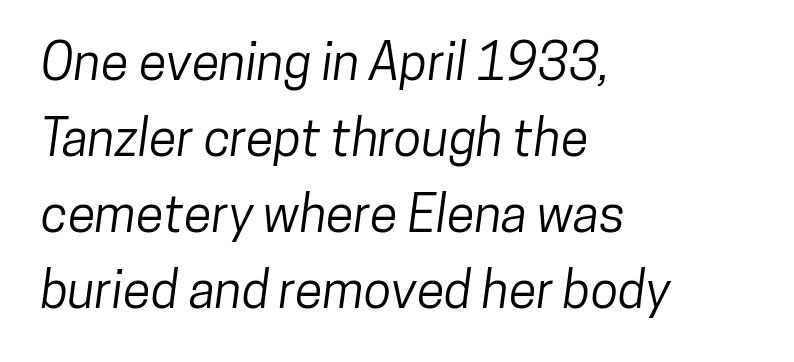
{"serif": "no", "width": "condensed", "stroke_contrast": "low", "x_height": "medium", "monospaced": "no", "underline": "no", "align": "left", "line_spacing": "normal", "line_spacing_ratio": 1.49, "letter_spacing": "normal", "letter_spacing_em": 0.0, "glyph_px": 51}
